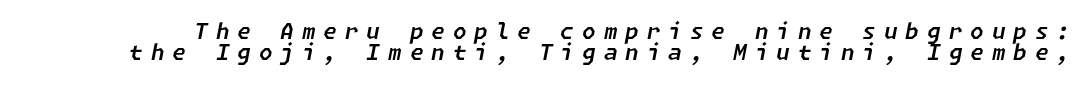
{"italic": "yes", "lean": "right", "slant_degrees": 11, "underline": "no", "line_spacing": "tight", "line_spacing_ratio": 0.96, "letter_spacing": "wide", "letter_spacing_em": 0.36, "glyph_px": 22}
